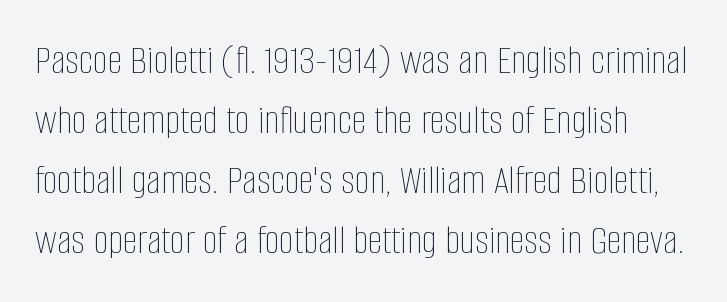
You could not count columns in this text — the font is proportionally spaced. Tracking value appears to be zero — textbook default spacing. Decoration check: the copy has no underline. Does the leading feel generous? No, just average.
